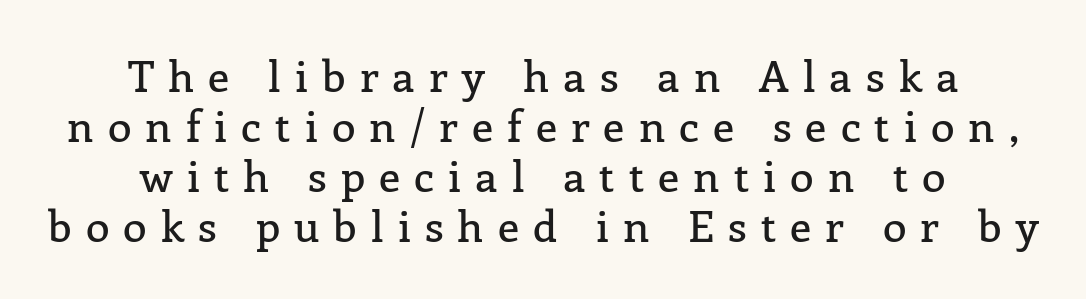
The face used here is rendered with a markedly widened letterfit. Both edges are ragged and mirror each other, which tells us the setting is centered. Typographically, this falls in the serif category. Character widths vary here, with narrow letters taking less room than wide ones.
